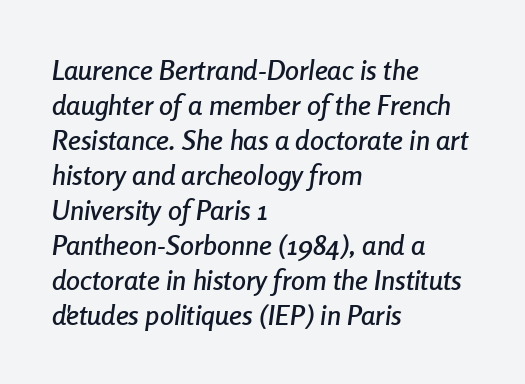
Leading: standard. This is oblique type, the kind used for emphasis or titles. Short and long lines alike share a common starting point at left. There is no visible air inserted between adjacent glyphs. Bare-footed words on every line. You could not count columns in this text — the font is proportionally spaced.
